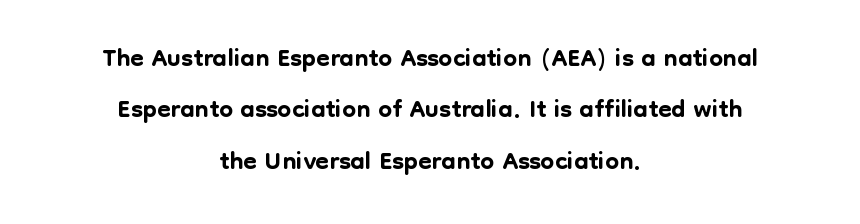
Is this a fixed-width face? No — the glyphs have proportional, varying widths. Default kerning and tracking; the words read as compact shapes. In terms of letterform style, serifs are entirely absent. The gap between lines stays unmarked. The compositor balanced each line on the midline.
